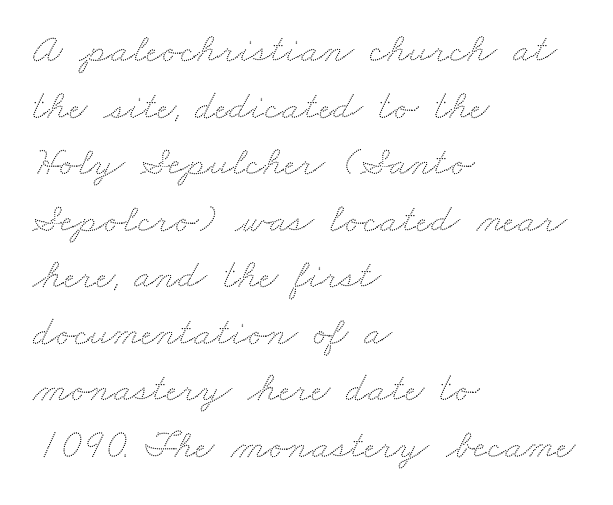
Q: Is the text underlined? A: No.
Q: How is the paragraph aligned? A: Left-aligned.
Q: Is the spacing between letters normal or unusually wide? A: Normal.
Q: Is the spacing between lines tight, normal or loose? A: Normal.
Q: Width (condensed, normal, or wide)? A: Wide.
Q: Stroke contrast? A: Low.
Q: x-height? A: Small.
Q: Monospaced? A: No.
